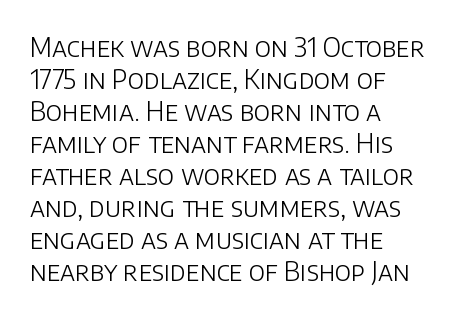
The image shows 26 px text type, upright; set left-aligned, line spacing 1.23x, normal letter spacing, not underlined.
